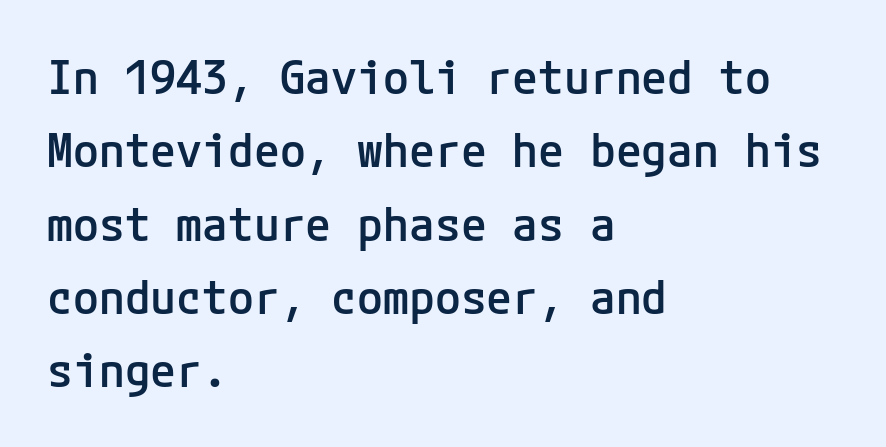
The image shows 47 px semibold sans-serif type, upright; set left-aligned, normal line spacing (1.56x), normal letter spacing, not underlined; low stroke contrast and a medium x-height.
